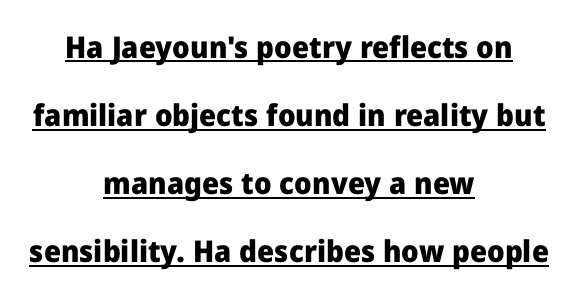
The image shows 30 px heavy sans-serif type, upright; set centered, loose line spacing (2.27x), normal letter spacing, underlined; low stroke contrast and a medium x-height.
